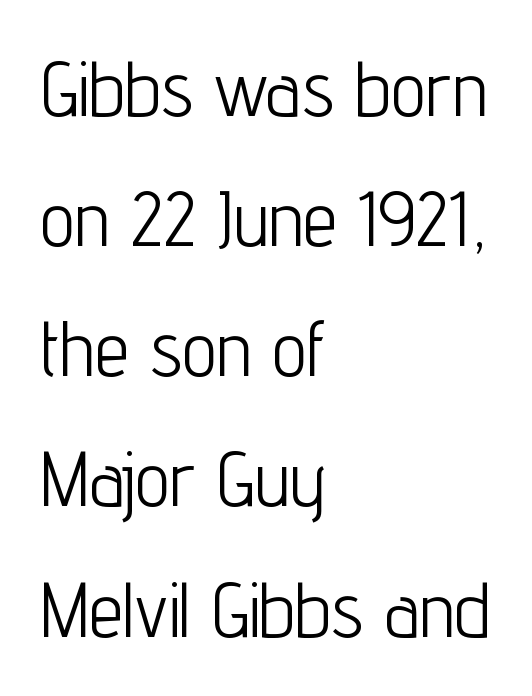
The image shows 77 px light, condensed sans-serif type, upright; set left-aligned, normal line spacing (1.69x), normal letter spacing, not underlined; low stroke contrast and a medium x-height.
